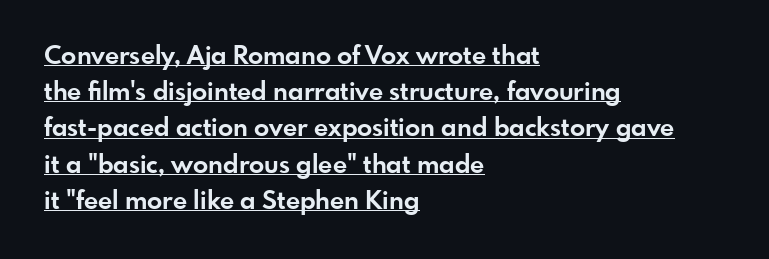
Q: Is the text bold? A: Yes.
Q: Is the text italic (slanted)? A: No, it is upright.
Q: Is the text underlined? A: Yes.
Q: How is the paragraph aligned? A: Left-aligned.
Q: Is the spacing between letters normal or unusually wide? A: Normal.
Q: Is the spacing between lines tight, normal or loose? A: Normal.
